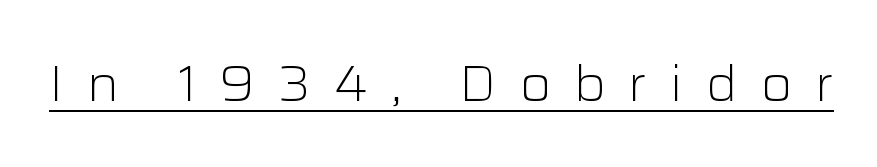
Q: Is the text bold? A: No.
Q: Is the text italic (slanted)? A: No, it is upright.
Q: Is the typeface a serif or a sans-serif typeface? A: Sans-serif.
Q: Is the text underlined? A: Yes.
Q: Is the spacing between letters normal or unusually wide? A: Unusually wide.
Q: Width (condensed, normal, or wide)? A: Normal.
Q: Stroke contrast? A: Low.
Q: x-height? A: Medium.
Q: Monospaced? A: No.
